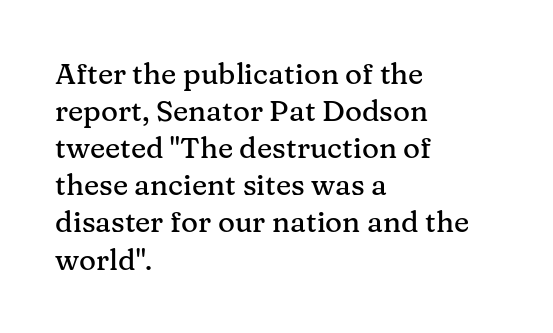
{"serif": "yes", "italic": "no", "width": "normal", "stroke_contrast": "medium", "x_height": "medium", "monospaced": "no", "underline": "no", "align": "left", "line_spacing": "normal", "line_spacing_ratio": 1.28, "letter_spacing": "normal", "letter_spacing_em": 0.0, "glyph_px": 29}
